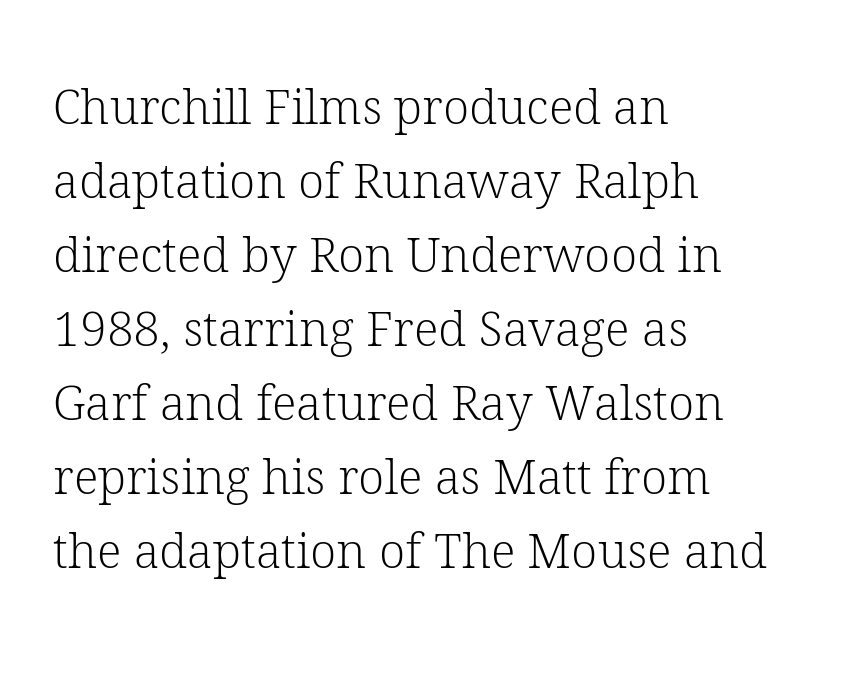
Are there feet on the stems? There are — it's a serif. The block of text has a typical density, with ordinary space between rows. You can tell it's not italic because the verticals are truly vertical. The compositor pushed each line to the left boundary. A clean baseline with only descenders dipping below it. Weight: regular or lighter.
